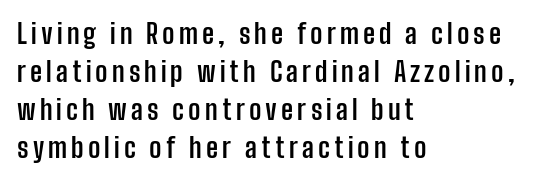
Q: Is the text bold? A: Yes.
Q: Is the text italic (slanted)? A: No, it is upright.
Q: Is the text underlined? A: No.
Q: How is the paragraph aligned? A: Left-aligned.
Q: Is the spacing between lines tight, normal or loose? A: Normal.
